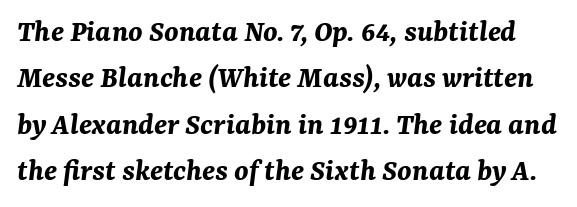
{"italic": "yes", "lean": "right", "slant_degrees": 7, "bold": "yes", "weight": "bold", "width": "normal", "stroke_contrast": "medium", "x_height": "medium", "monospaced": "no", "underline": "no", "line_spacing": "normal", "line_spacing_ratio": 1.45, "letter_spacing": "normal", "letter_spacing_em": 0.0, "glyph_px": 32}
